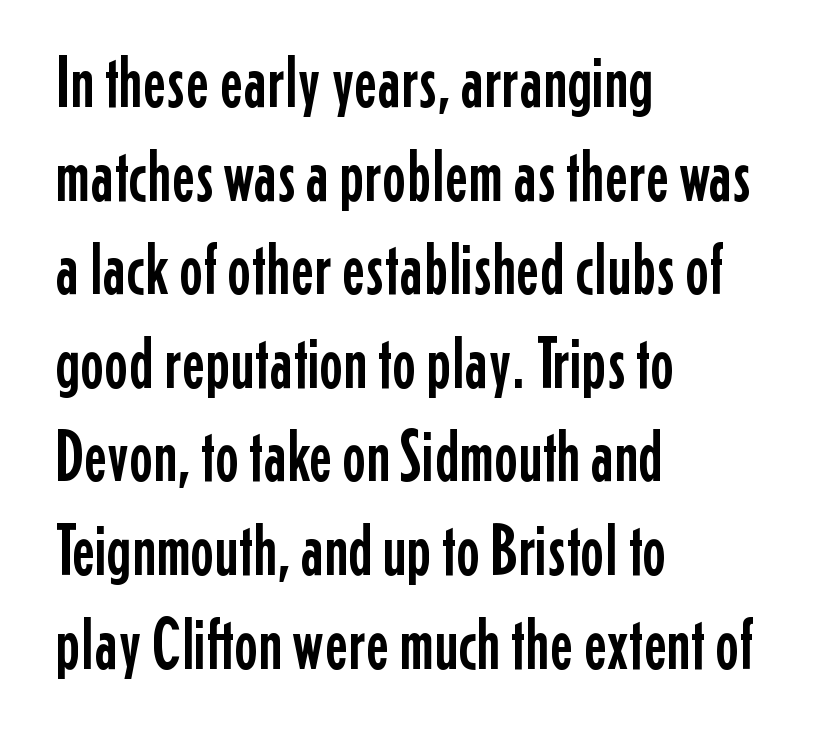
{"serif": "no", "italic": "no", "width": "condensed", "stroke_contrast": "low", "x_height": "medium", "monospaced": "no", "underline": "no", "align": "left", "line_spacing": "normal", "line_spacing_ratio": 1.3, "letter_spacing": "normal", "letter_spacing_em": 0.0, "glyph_px": 72}
